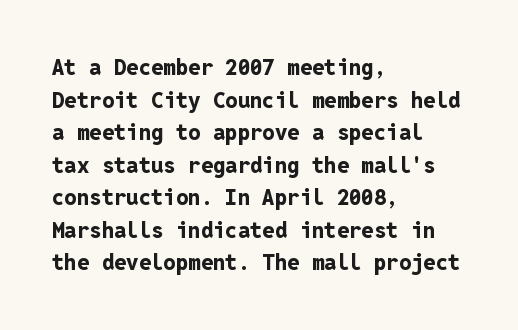
Q: Is the text bold? A: Yes.
Q: Is the text italic (slanted)? A: No, it is upright.
Q: Is the text underlined? A: No.
Q: How is the paragraph aligned? A: Left-aligned.
Q: Is the spacing between letters normal or unusually wide? A: Normal.
Q: Is the spacing between lines tight, normal or loose? A: Normal.
